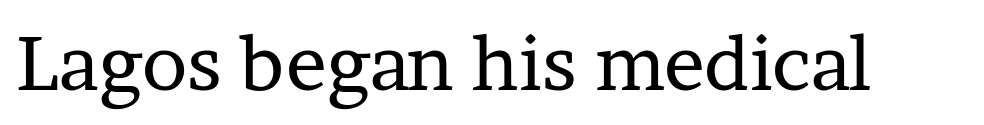
The image shows 76 px regular-weight serif type, upright; set normal letter spacing, not underlined; low stroke contrast and a medium x-height.
